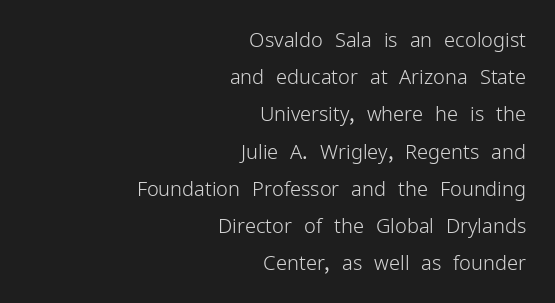
{"italic": "no", "bold": "no", "underline": "no", "align": "right", "line_spacing_ratio": 1.86, "letter_spacing": "normal", "letter_spacing_em": 0.0, "glyph_px": 20}
